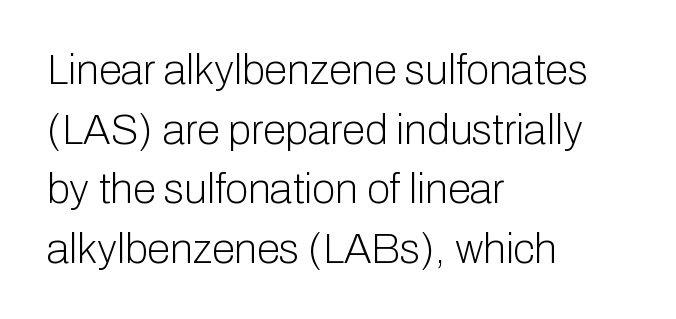
Q: Is the text bold? A: No.
Q: Is the text italic (slanted)? A: No, it is upright.
Q: Is the typeface a serif or a sans-serif typeface? A: Sans-serif.
Q: Is the text underlined? A: No.
Q: How is the paragraph aligned? A: Left-aligned.
Q: Is the spacing between letters normal or unusually wide? A: Normal.
Q: Is the spacing between lines tight, normal or loose? A: Normal.
Q: Width (condensed, normal, or wide)? A: Normal.
Q: Stroke contrast? A: Low.
Q: x-height? A: Medium.
Q: Monospaced? A: No.
